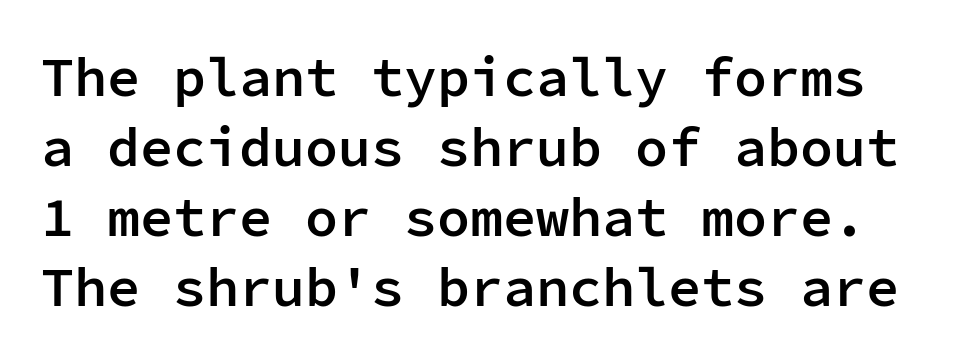
The image shows 55 px semibold sans-serif type, upright, monospaced; set normal line spacing (1.27x), normal letter spacing, not underlined; low stroke contrast and a medium x-height.
